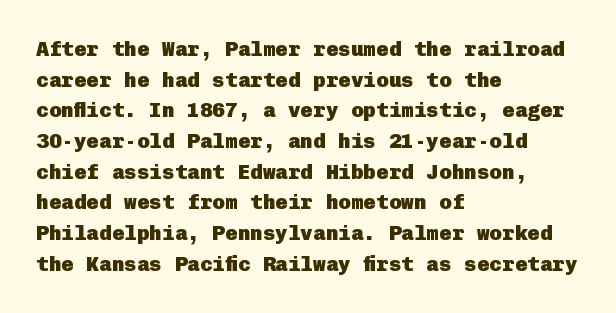
Q: Is the text bold? A: Yes.
Q: Is the text italic (slanted)? A: No, it is upright.
Q: Is the text underlined? A: No.
Q: How is the paragraph aligned? A: Left-aligned.
Q: Is the spacing between letters normal or unusually wide? A: Normal.
Q: Is the spacing between lines tight, normal or loose? A: Normal.
